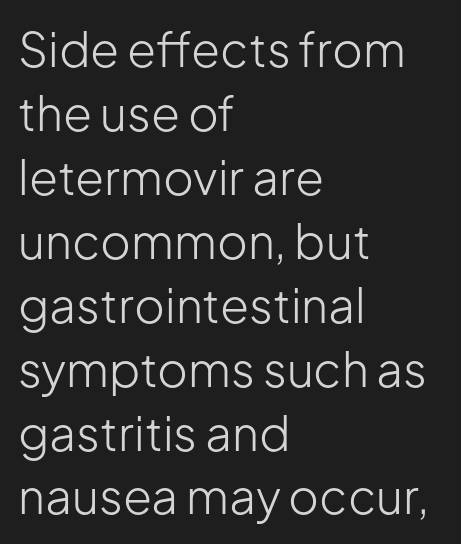
{"serif": "no", "italic": "no", "bold": "no", "weight": "light", "width": "normal", "stroke_contrast": "low", "x_height": "medium", "monospaced": "no", "underline": "no", "align": "left", "line_spacing": "normal", "line_spacing_ratio": 1.36, "letter_spacing": "normal", "letter_spacing_em": 0.0, "glyph_px": 47}
